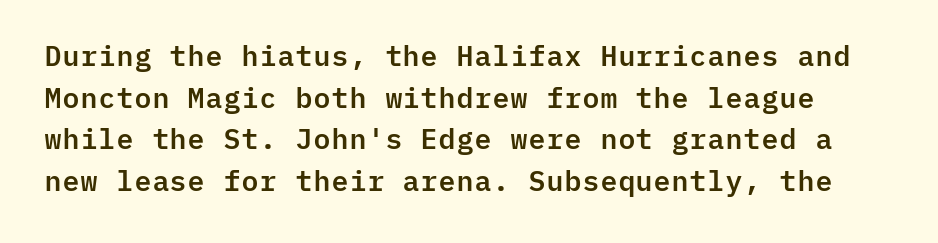
{"serif": "no", "italic": "no", "width": "normal", "stroke_contrast": "low", "x_height": "medium", "monospaced": "yes", "underline": "no", "line_spacing": "normal", "line_spacing_ratio": 1.49, "letter_spacing": "normal", "letter_spacing_em": 0.0, "glyph_px": 28}
